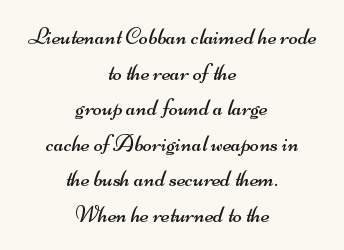
The image shows 24 px text type; set centered, normal line spacing (1.48x), normal letter spacing, not underlined.
